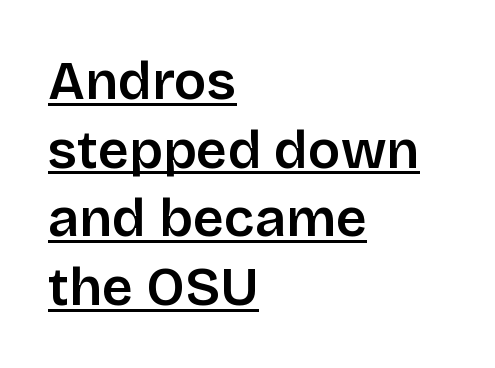
The image shows 54 px semibold sans-serif type, upright; set left-aligned, normal line spacing (1.27x), normal letter spacing, underlined; low stroke contrast and a large x-height.
